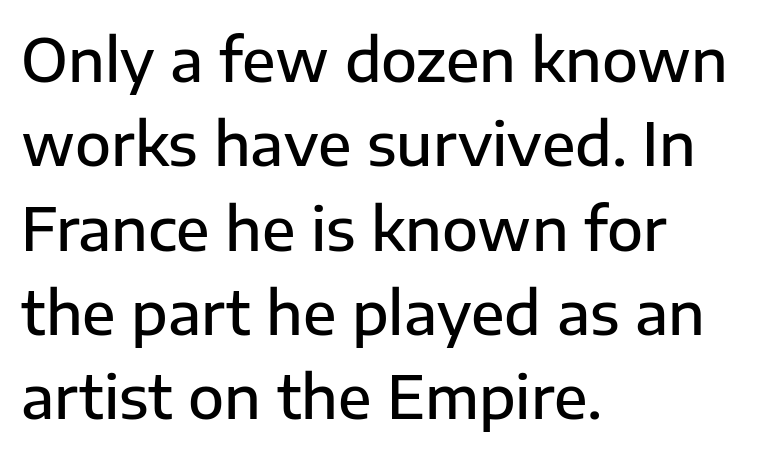
The image shows 59 px semibold sans-serif type, upright; set left-aligned, normal line spacing (1.43x), normal letter spacing, not underlined; low stroke contrast and a medium x-height.
